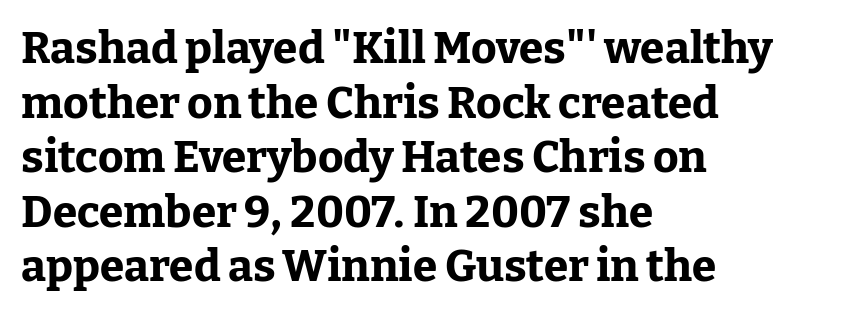
The image shows 44 px bold serif type, upright; set left-aligned, line spacing 1.24x, normal letter spacing, not underlined; low stroke contrast and a medium x-height.
